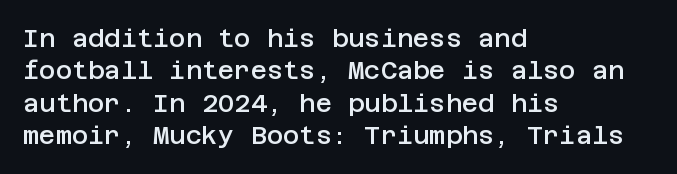
The image shows 25 px text type, upright; set left-aligned, normal line spacing (1.3x), normal letter spacing, not underlined.
